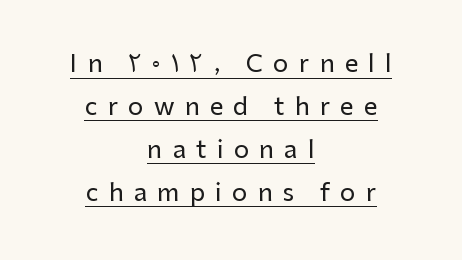
The image shows 24 px text type, upright; set centered, line spacing 1.79x, unusually wide letter spacing (+0.43 em), underlined.
